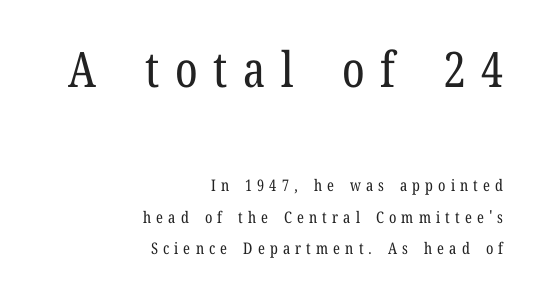
Q: Is the text bold? A: No.
Q: Is the text italic (slanted)? A: No, it is upright.
Q: Is the typeface a serif or a sans-serif typeface? A: Serif.
Q: Is the text underlined? A: No.
Q: How is the paragraph aligned? A: Right-aligned.
Q: Is the spacing between letters normal or unusually wide? A: Unusually wide.
Q: Is the spacing between lines tight, normal or loose? A: Loose.
Q: Which block of text is set in a larger size, the first (top) or the second (bottom)? A: The first (top) one.
Q: Width (condensed, normal, or wide)? A: Condensed.
Q: Stroke contrast? A: Low.
Q: x-height? A: Medium.
Q: Monospaced? A: No.
